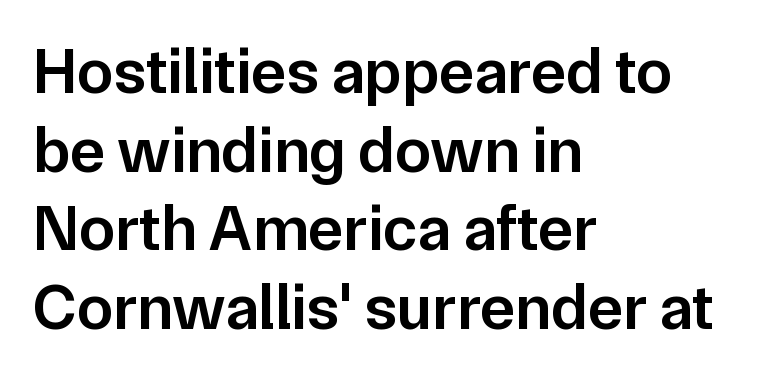
The image shows 65 px semibold sans-serif type, upright; set left-aligned, line spacing 1.21x, normal letter spacing, not underlined; low stroke contrast and a medium x-height.
